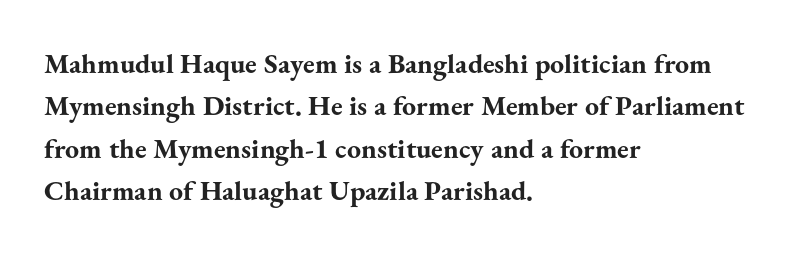
Q: Is the text bold? A: Yes.
Q: Is the text italic (slanted)? A: No, it is upright.
Q: Is the typeface a serif or a sans-serif typeface? A: Serif.
Q: Is the text underlined? A: No.
Q: How is the paragraph aligned? A: Left-aligned.
Q: Is the spacing between letters normal or unusually wide? A: Normal.
Q: Is the spacing between lines tight, normal or loose? A: Normal.
Q: Width (condensed, normal, or wide)? A: Normal.
Q: Stroke contrast? A: Medium.
Q: x-height? A: Small.
Q: Monospaced? A: No.
